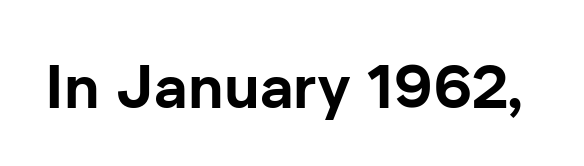
The glyphs are unaccompanied by any horizontal stroke below them. You'd pick this weight for a headline — it's a proper bold. The rendering keeps characters at their native spacing. Note: no serifs on the glyphs. Tall strokes in this sample are plumb rather than angled. This sample has the flowing, uneven cadence of proportional lettering.
